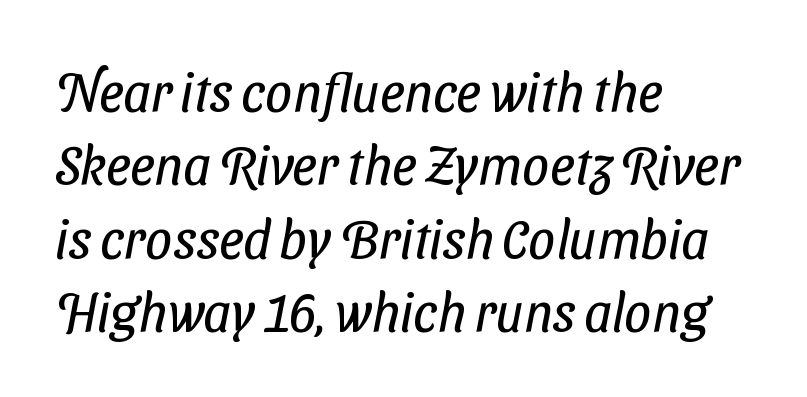
{"serif": "no", "bold": "no", "weight": "regular", "width": "condensed", "stroke_contrast": "low", "x_height": "medium", "monospaced": "no", "underline": "no", "align": "left", "line_spacing": "normal", "line_spacing_ratio": 1.36, "letter_spacing": "normal", "letter_spacing_em": 0.0, "glyph_px": 54}
